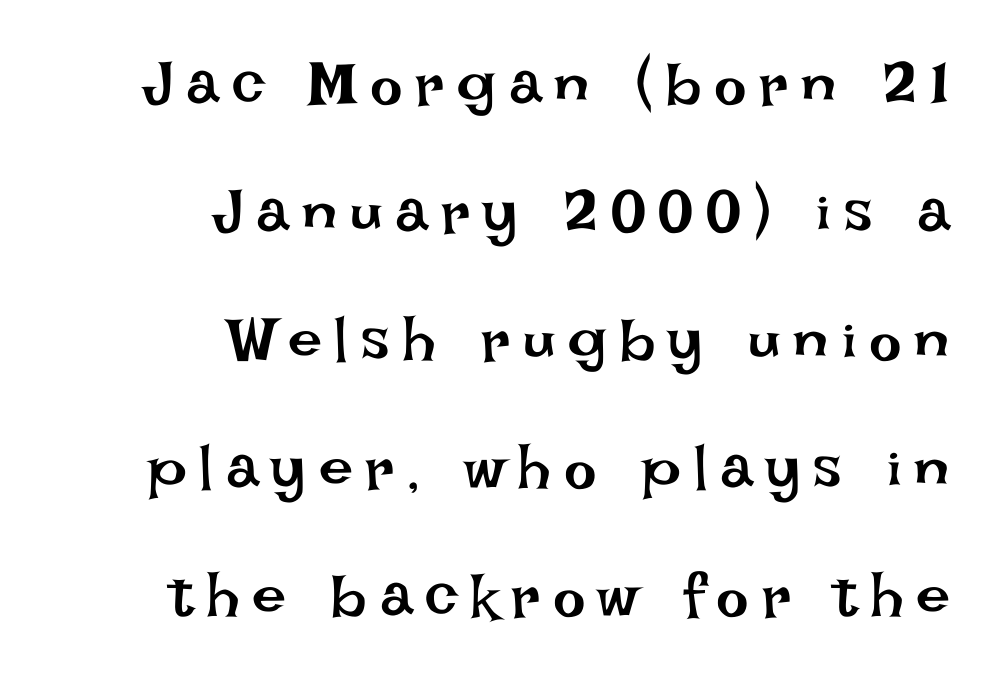
The image shows 61 px regular-weight type, upright; set right-aligned, loose line spacing (2.1x), unusually wide letter spacing (+0.21 em), not underlined; low stroke contrast and a large x-height.
